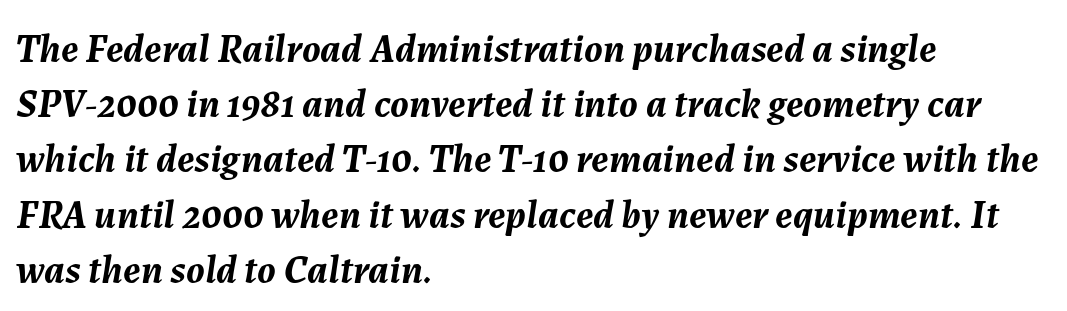
Q: Is the text bold? A: Yes.
Q: Is the text italic (slanted)? A: Yes, it leans right by about 7 degrees.
Q: Is the text underlined? A: No.
Q: How is the paragraph aligned? A: Left-aligned.
Q: Is the spacing between letters normal or unusually wide? A: Normal.
Q: Is the spacing between lines tight, normal or loose? A: Normal.
Q: Width (condensed, normal, or wide)? A: Normal.
Q: Stroke contrast? A: Medium.
Q: x-height? A: Medium.
Q: Monospaced? A: No.
